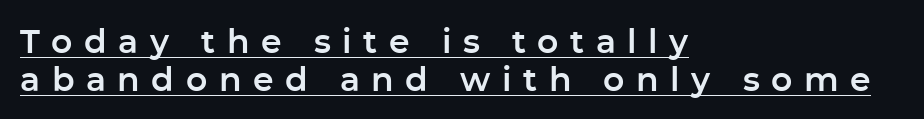
The image shows 33 px sans-serif type, upright; set left-aligned, tight line spacing (1.15x), unusually wide letter spacing (+0.35 em), underlined; low stroke contrast and a medium x-height.
